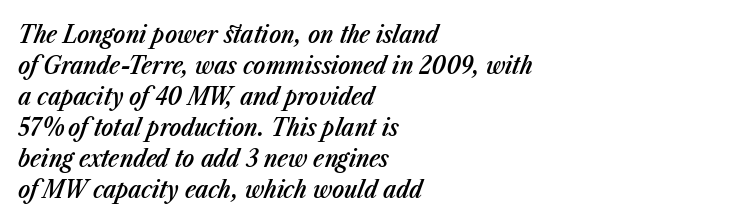
The image shows 25 px text type, italic (leaning right); set left-aligned, line spacing 1.24x, normal letter spacing, not underlined.
